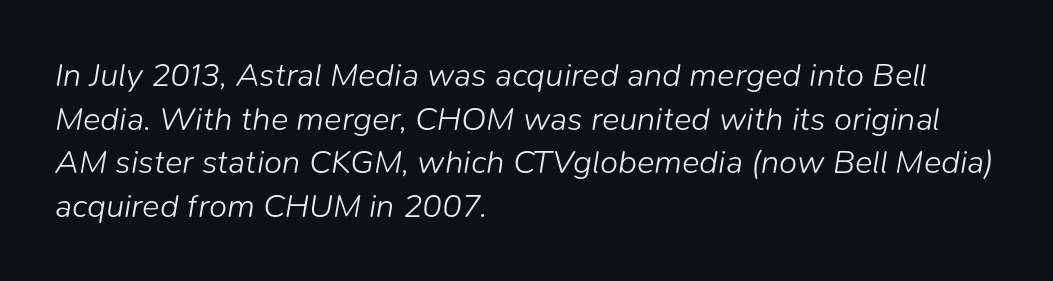
{"italic": "yes", "lean": "right", "slant_degrees": 9, "bold": "no", "weight": "light", "width": "normal", "stroke_contrast": "low", "x_height": "medium", "monospaced": "no", "underline": "no", "align": "left", "line_spacing": "normal", "line_spacing_ratio": 1.32, "letter_spacing": "normal", "letter_spacing_em": 0.0, "glyph_px": 33}
